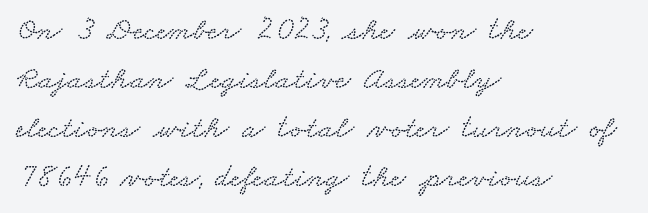
Q: Is the text underlined? A: No.
Q: How is the paragraph aligned? A: Left-aligned.
Q: Is the spacing between letters normal or unusually wide? A: Normal.
Q: Is the spacing between lines tight, normal or loose? A: Normal.
Q: Width (condensed, normal, or wide)? A: Wide.
Q: Stroke contrast? A: Low.
Q: x-height? A: Small.
Q: Monospaced? A: No.
